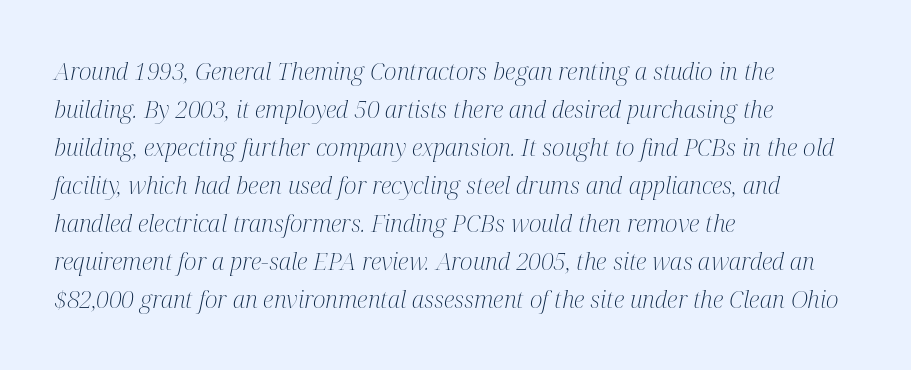
The image shows 24 px text type, italic (leaning right); set left-aligned, normal line spacing (1.58x), normal letter spacing, not underlined.
